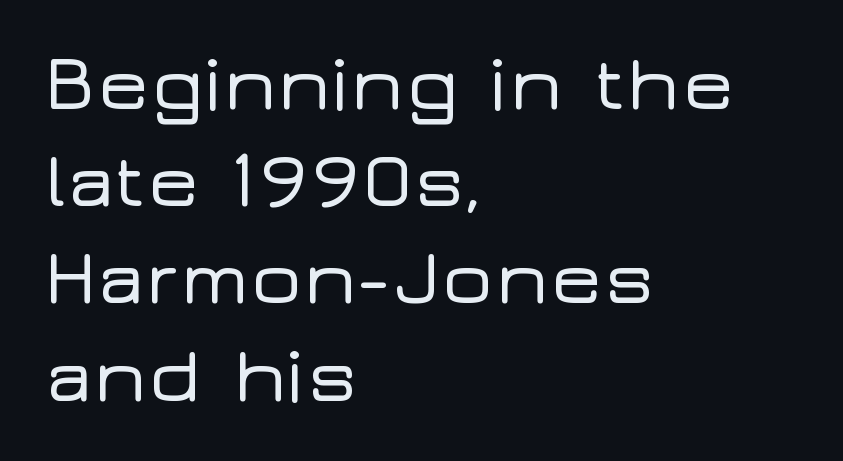
{"serif": "no", "italic": "no", "width": "wide", "stroke_contrast": "low", "x_height": "medium", "monospaced": "no", "underline": "no", "align": "left", "line_spacing_ratio": 1.23, "letter_spacing": "normal", "letter_spacing_em": 0.0, "glyph_px": 79}
